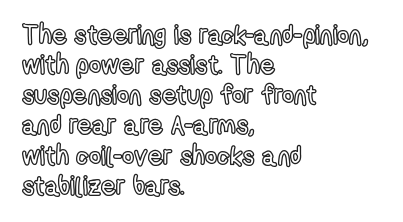
Italic? Not at all — the glyphs are vertical. Does extra space separate the letters? No, they use regular spacing. The paragraph shown leans on its left margin. The gap between lines stays unmarked.
